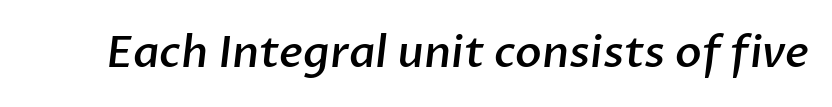
Q: Is the text bold? A: Semi-bold.
Q: Is the typeface a serif or a sans-serif typeface? A: Sans-serif.
Q: Is the text underlined? A: No.
Q: Is the spacing between letters normal or unusually wide? A: Normal.
Q: Width (condensed, normal, or wide)? A: Normal.
Q: Stroke contrast? A: Low.
Q: x-height? A: Medium.
Q: Monospaced? A: No.
